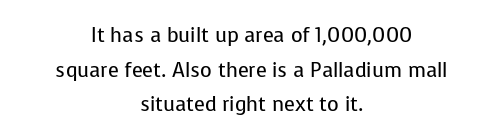
The image shows 20 px text type, upright; set centered, line spacing 1.73x, normal letter spacing, not underlined.
